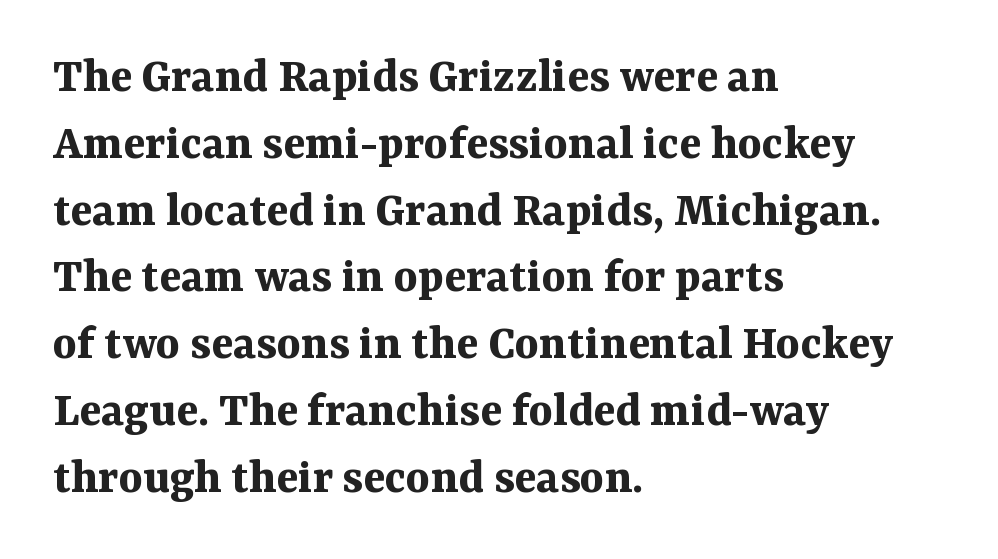
Q: Is the text bold? A: Yes.
Q: Is the text italic (slanted)? A: No, it is upright.
Q: Is the typeface a serif or a sans-serif typeface? A: Serif.
Q: Is the text underlined? A: No.
Q: How is the paragraph aligned? A: Left-aligned.
Q: Is the spacing between letters normal or unusually wide? A: Normal.
Q: Is the spacing between lines tight, normal or loose? A: Normal.
Q: Width (condensed, normal, or wide)? A: Normal.
Q: Stroke contrast? A: Medium.
Q: x-height? A: Medium.
Q: Monospaced? A: No.
